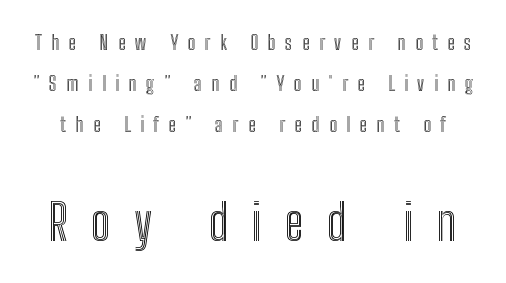
The image shows 49 px condensed type, upright; set loose line spacing (2.05x), unusually wide letter spacing (+0.48 em), not underlined; the second (bottom) block is 2.45x larger; a medium x-height.
